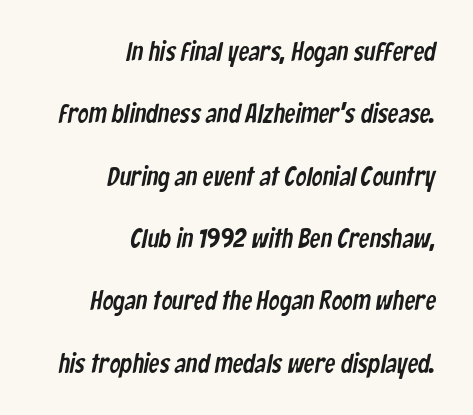
The image shows 27 px text type; set right-aligned, loose line spacing (2.31x), normal letter spacing, not underlined.
